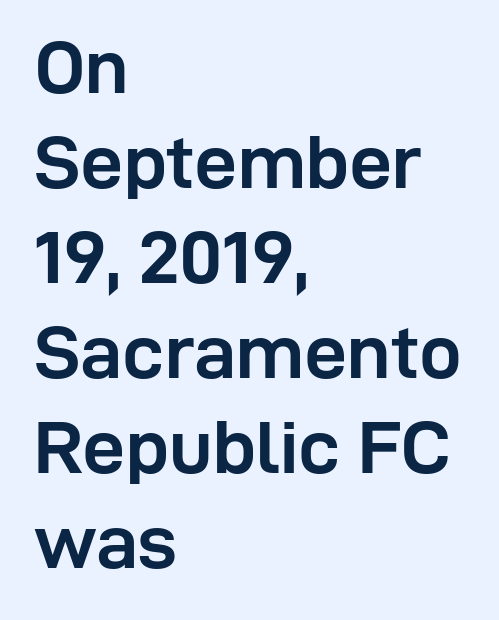
This sample has the flowing, uneven cadence of proportional lettering. Regarding leading, the lines here are spaced in the standard way. This sample is left-justified, so line endings fall wherever the words run out. In terms of posture, this sample is upright.
